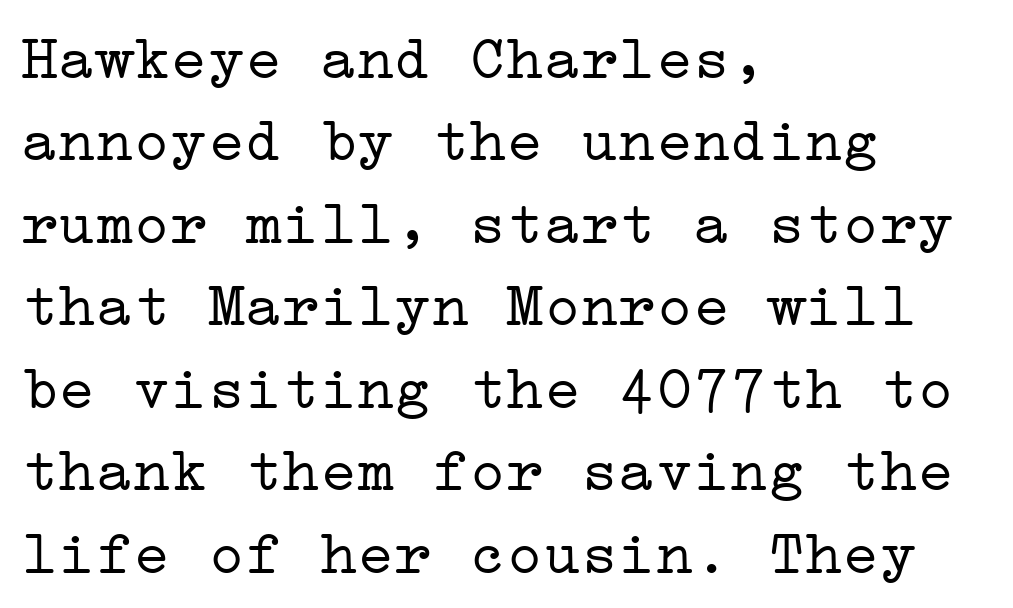
If you drew a ruler down the left edge, every line would touch it. The specimen omits any rule beneath the text block's lines. The lines sit at an ordinary, default distance from one another. To sum up the face: it has serifs. Stroke mass is kept to a normal reading level or below. Upright lettering throughout.
